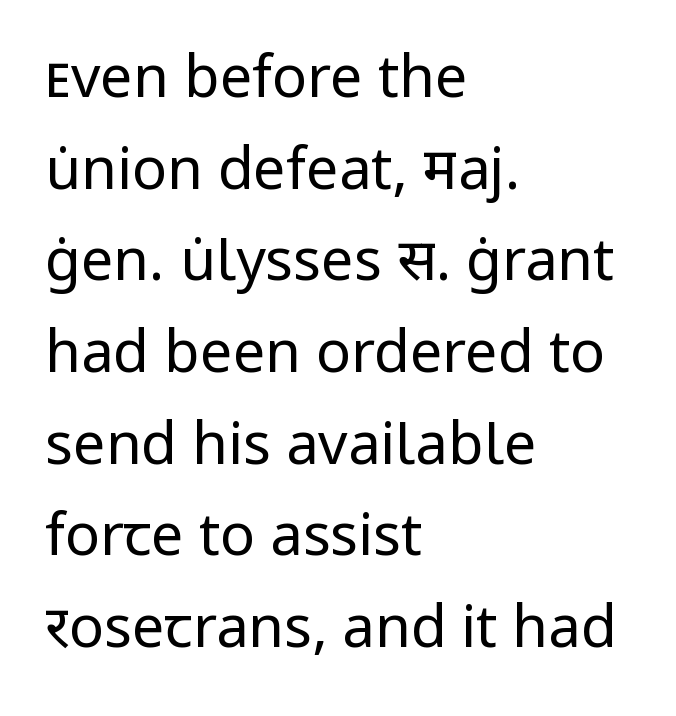
Q: Is the text bold? A: No.
Q: Is the text italic (slanted)? A: No, it is upright.
Q: Is the typeface a serif or a sans-serif typeface? A: Sans-serif.
Q: Is the text underlined? A: No.
Q: How is the paragraph aligned? A: Left-aligned.
Q: Is the spacing between letters normal or unusually wide? A: Normal.
Q: Is the spacing between lines tight, normal or loose? A: Normal.
Q: Width (condensed, normal, or wide)? A: Normal.
Q: Stroke contrast? A: Low.
Q: x-height? A: Medium.
Q: Monospaced? A: No.
